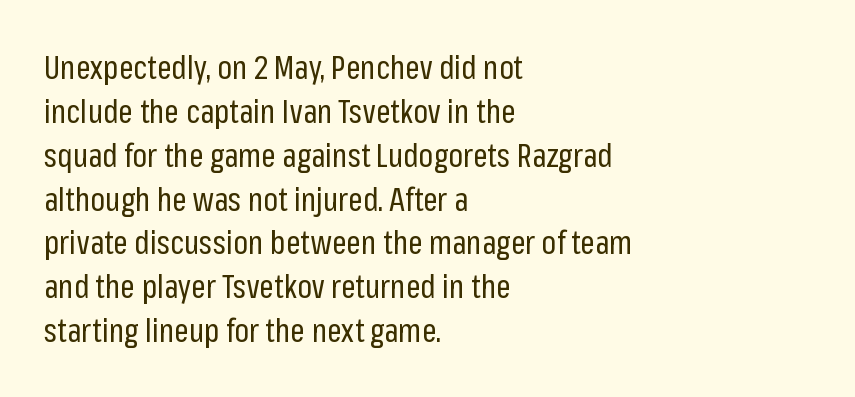
{"serif": "no", "italic": "no", "bold": "no", "weight": "regular", "width": "condensed", "stroke_contrast": "low", "x_height": "medium", "monospaced": "no", "underline": "no", "align": "left", "line_spacing": "normal", "line_spacing_ratio": 1.37, "letter_spacing": "normal", "letter_spacing_em": 0.0, "glyph_px": 32}
